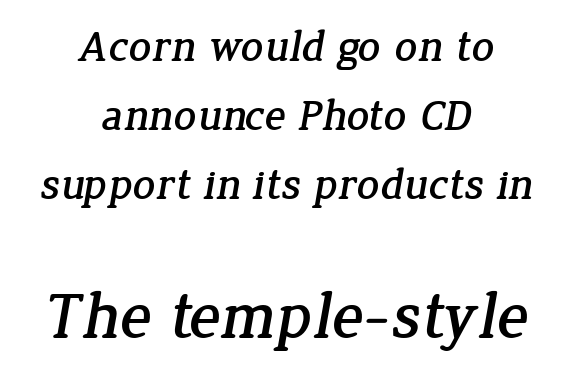
{"serif": "yes", "width": "normal", "stroke_contrast": "low", "x_height": "medium", "monospaced": "no", "underline": "no", "align": "center", "line_spacing": "normal", "line_spacing_ratio": 1.57, "letter_spacing": "normal", "letter_spacing_em": 0.0, "larger_block": "second", "size_ratio": 1.5, "glyph_px": 66}
